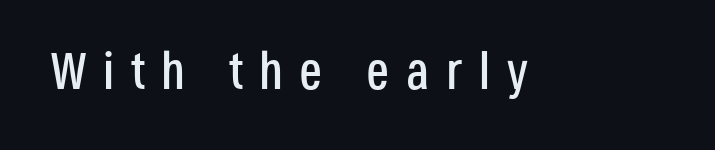
Q: Is the text italic (slanted)? A: No, it is upright.
Q: Is the typeface a serif or a sans-serif typeface? A: Sans-serif.
Q: Is the text underlined? A: No.
Q: Is the spacing between letters normal or unusually wide? A: Unusually wide.
Q: Width (condensed, normal, or wide)? A: Condensed.
Q: Stroke contrast? A: Low.
Q: x-height? A: Large.
Q: Monospaced? A: No.
